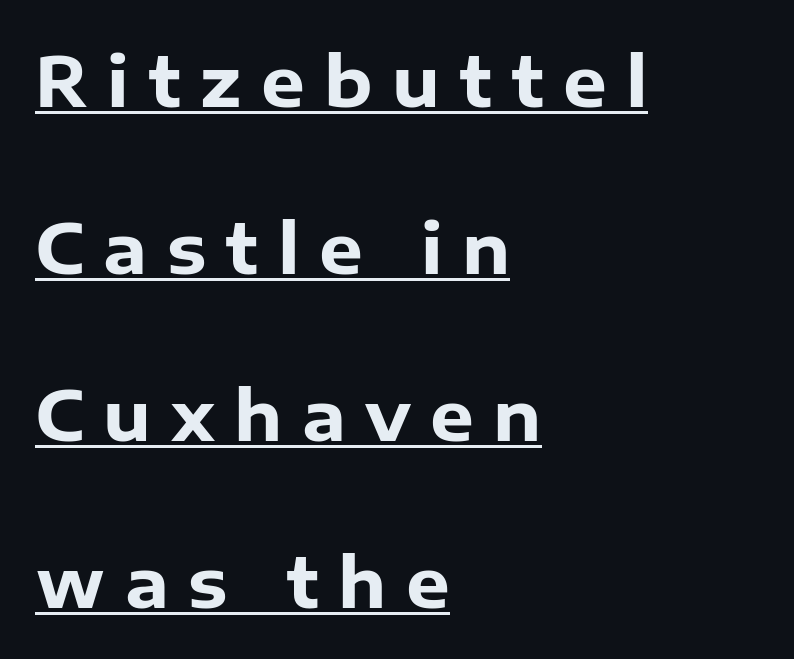
The image shows 69 px heavy sans-serif type, upright; set left-aligned, loose line spacing (2.42x), unusually wide letter spacing (+0.28 em), underlined; low stroke contrast and a medium x-height.
